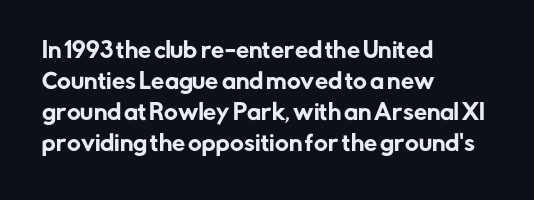
The image shows 21 px text type, upright; set left-aligned, normal line spacing (1.48x), normal letter spacing, not underlined.
